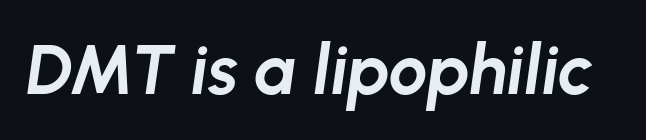
Only glyphs here, with clear space below each row. These lines keep a tight, regular rhythm from letter to letter. Varying glyph widths throughout — classic text-font behaviour. Yep, that's italic — everything's leaning.
